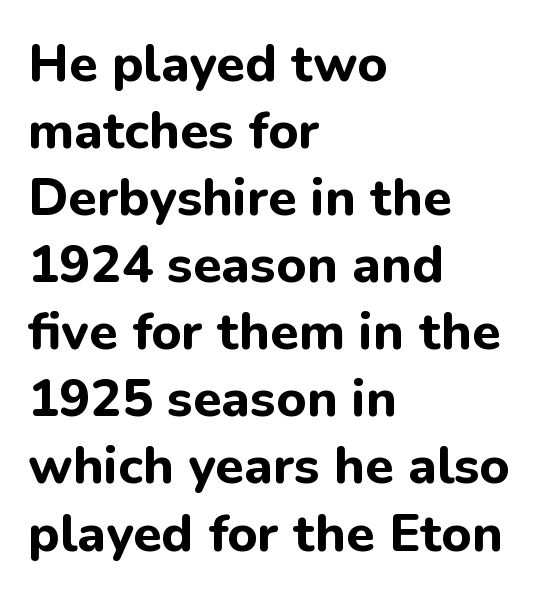
Honestly, the letter spacing is just normal — you wouldn't notice it. The font is running at its bold setting. Does the copy run flush right? No — it runs flush left. Descenders are the only things crossing below the line. Quick note: not italic, upright. Type style note: lacks serifs.
